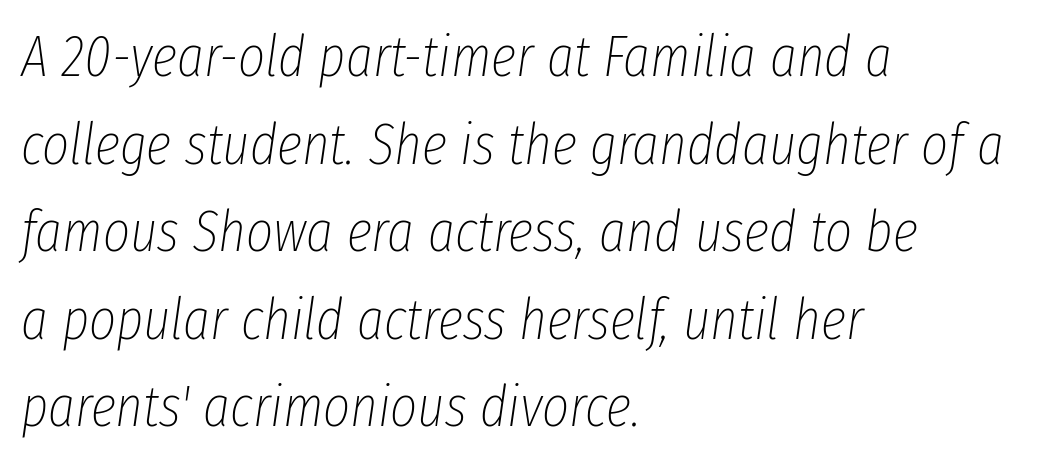
Q: Is the text bold? A: No.
Q: Is the text italic (slanted)? A: Yes, it leans right by about 8 degrees.
Q: Is the text underlined? A: No.
Q: How is the paragraph aligned? A: Left-aligned.
Q: Is the spacing between letters normal or unusually wide? A: Normal.
Q: Is the spacing between lines tight, normal or loose? A: Normal.
Q: Width (condensed, normal, or wide)? A: Condensed.
Q: Stroke contrast? A: Low.
Q: x-height? A: Medium.
Q: Monospaced? A: No.
